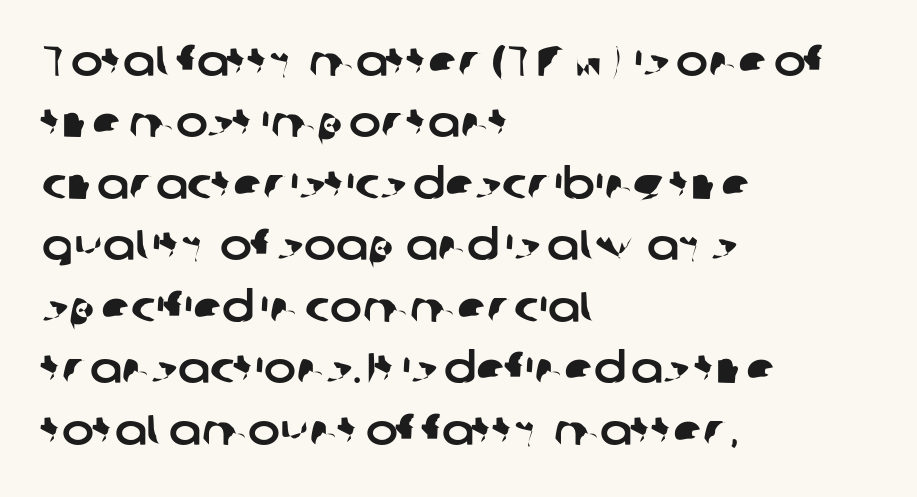
Q: Is the typeface a serif or a sans-serif typeface? A: Sans-serif.
Q: Is the text underlined? A: No.
Q: How is the paragraph aligned? A: Left-aligned.
Q: Is the spacing between letters normal or unusually wide? A: Normal.
Q: Is the spacing between lines tight, normal or loose? A: Normal.
Q: Width (condensed, normal, or wide)? A: Normal.
Q: Stroke contrast? A: Low.
Q: x-height? A: Medium.
Q: Monospaced? A: No.
